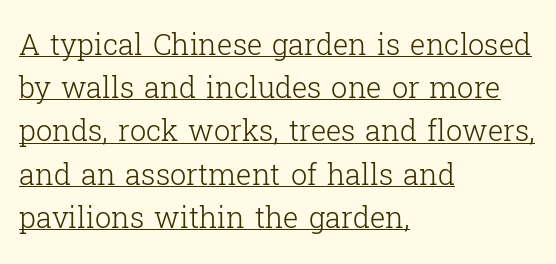
This reads as an unemphasized weight, regular at the heaviest. Baseline-to-baseline distance is the conventional proportion of letter height. The passage shown is underscored from start to finish. Caption: multi-line text, flush left, ragged right.
